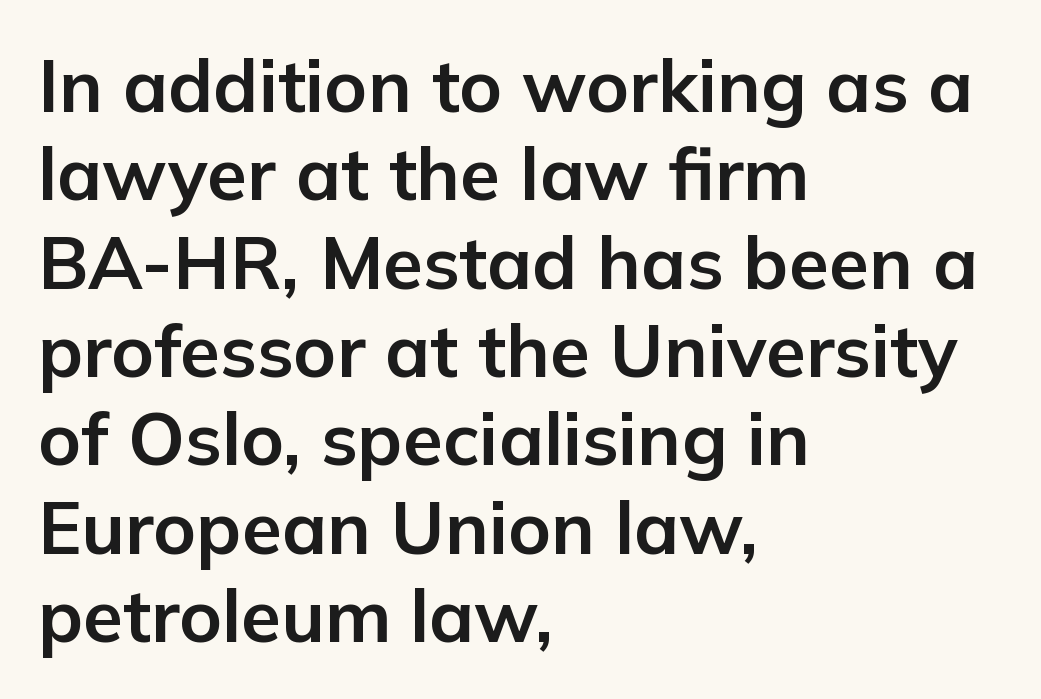
The image shows 73 px bold sans-serif type, upright; set left-aligned, line spacing 1.21x, normal letter spacing, not underlined; low stroke contrast and a medium x-height.
